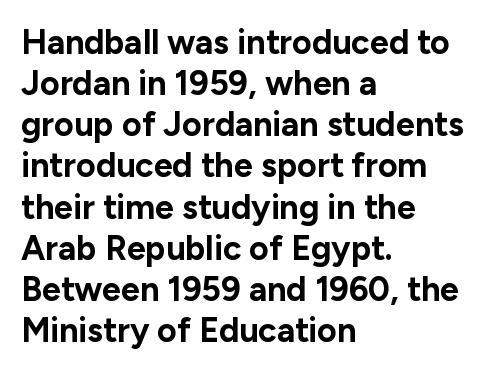
The lines in this sample share a left origin and differ only in where they stop. Stroke thickness is high; the sample reads as a true bold. The space beneath each line is pristine and unruled. A typesetter would call this proportional, since set widths differ per character. The type sits square on the baseline with zero lean.
